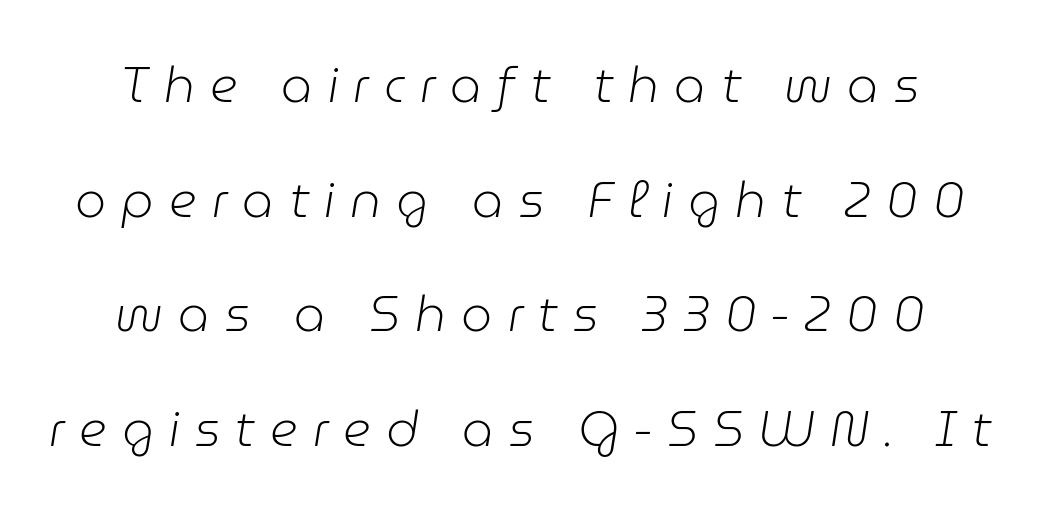
The image shows 49 px light type, italic (leaning right); set loose line spacing (2.34x), unusually wide letter spacing (+0.31 em), not underlined; low stroke contrast and a medium x-height.
